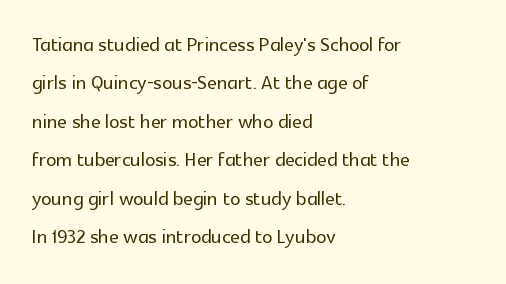
Q: Is the text italic (slanted)? A: No, it is upright.
Q: Is the text underlined? A: No.
Q: How is the paragraph aligned? A: Left-aligned.
Q: Is the spacing between letters normal or unusually wide? A: Normal.
Q: Is the spacing between lines tight, normal or loose? A: Normal.
